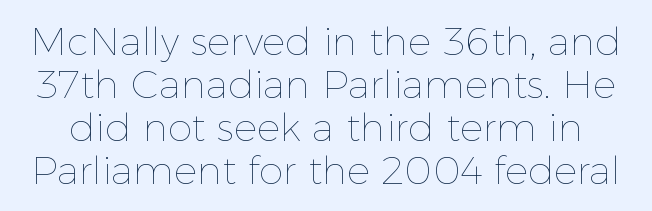
{"italic": "no", "bold": "no", "weight": "thin", "width": "normal", "x_height": "medium", "monospaced": "no", "underline": "no", "line_spacing": "tight", "line_spacing_ratio": 1.1, "letter_spacing": "normal", "letter_spacing_em": 0.0, "glyph_px": 39}
